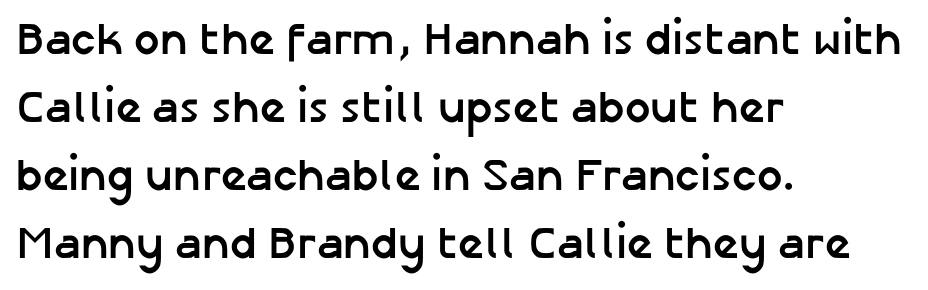
Q: Is the text bold? A: Yes.
Q: Is the text italic (slanted)? A: No, it is upright.
Q: Is the typeface a serif or a sans-serif typeface? A: Sans-serif.
Q: Is the text underlined? A: No.
Q: How is the paragraph aligned? A: Left-aligned.
Q: Is the spacing between letters normal or unusually wide? A: Normal.
Q: Is the spacing between lines tight, normal or loose? A: Normal.
Q: Width (condensed, normal, or wide)? A: Normal.
Q: Stroke contrast? A: Low.
Q: x-height? A: Medium.
Q: Monospaced? A: No.
